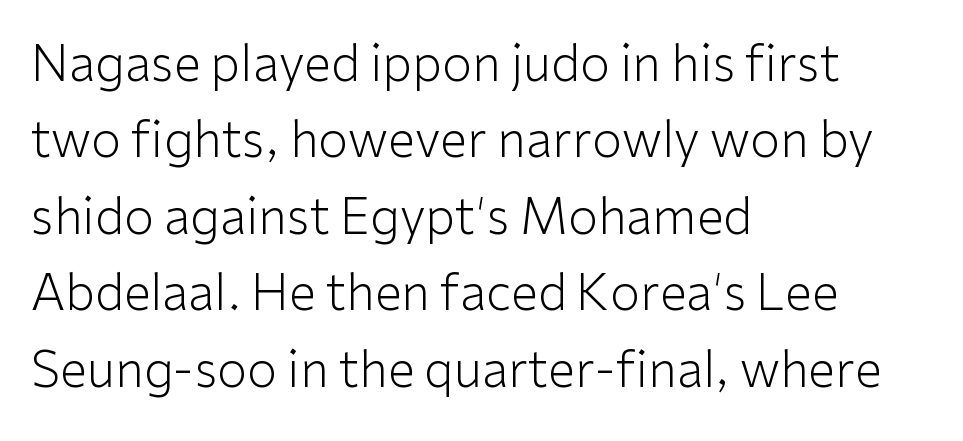
{"serif": "no", "italic": "no", "bold": "no", "weight": "light", "width": "normal", "stroke_contrast": "low", "x_height": "medium", "monospaced": "no", "underline": "no", "align": "left", "line_spacing": "normal", "line_spacing_ratio": 1.56, "letter_spacing": "normal", "letter_spacing_em": 0.0, "glyph_px": 49}
